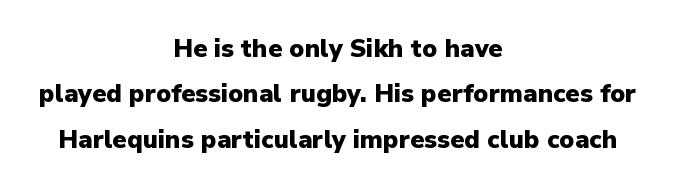
Q: Is the text bold? A: Yes.
Q: Is the text italic (slanted)? A: No, it is upright.
Q: Is the text underlined? A: No.
Q: How is the paragraph aligned? A: Centered.
Q: Is the spacing between letters normal or unusually wide? A: Normal.
